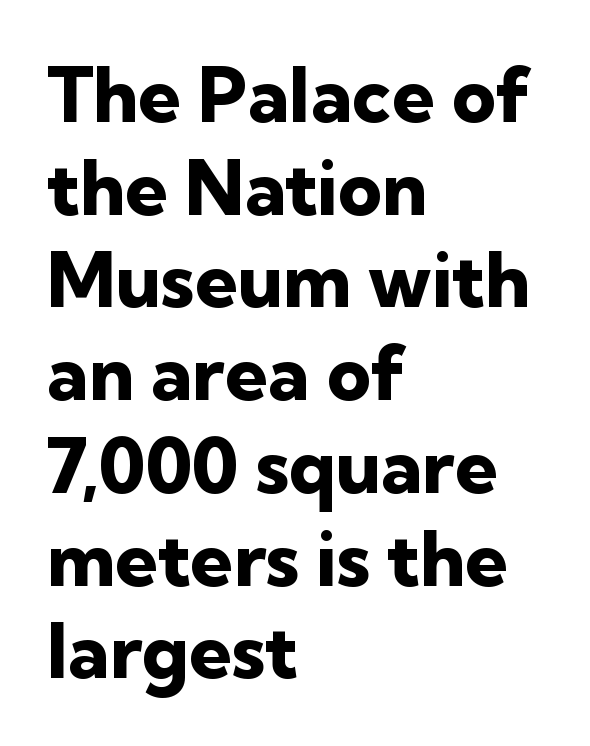
The image shows 76 px heavy sans-serif type, upright; set left-aligned, line spacing 1.22x, normal letter spacing, not underlined; low stroke contrast and a medium x-height.
